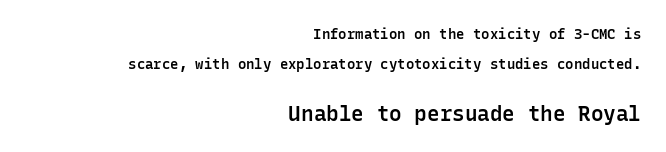
The image shows 21 px text type, upright; set right-aligned, loose line spacing (2.11x), normal letter spacing, not underlined; the second (bottom) block is 1.5x larger.
